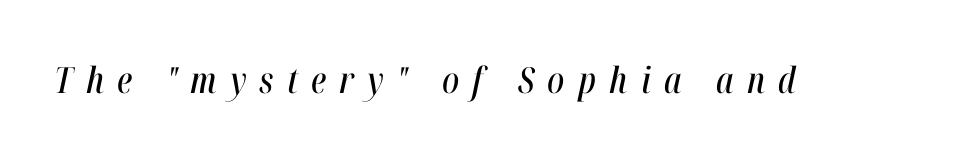
Q: Is the text italic (slanted)? A: Yes, it leans right by about 12 degrees.
Q: Is the text underlined? A: No.
Q: Is the spacing between letters normal or unusually wide? A: Unusually wide.
Q: Width (condensed, normal, or wide)? A: Condensed.
Q: Stroke contrast? A: High.
Q: x-height? A: Medium.
Q: Monospaced? A: No.
